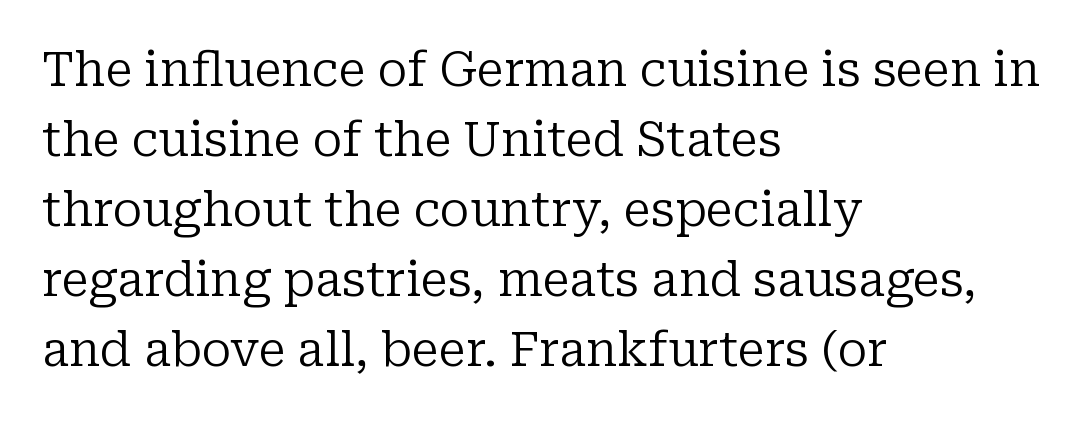
Q: Is the text bold? A: No.
Q: Is the text italic (slanted)? A: No, it is upright.
Q: Is the typeface a serif or a sans-serif typeface? A: Serif.
Q: Is the text underlined? A: No.
Q: How is the paragraph aligned? A: Left-aligned.
Q: Is the spacing between letters normal or unusually wide? A: Normal.
Q: Is the spacing between lines tight, normal or loose? A: Normal.
Q: Width (condensed, normal, or wide)? A: Normal.
Q: Stroke contrast? A: Low.
Q: x-height? A: Medium.
Q: Monospaced? A: No.
